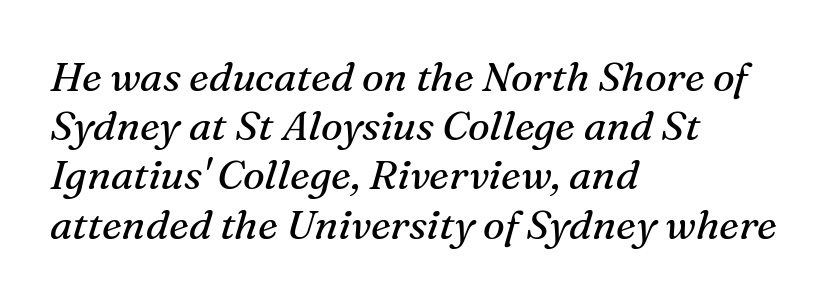
Q: Is the text bold? A: No.
Q: Is the text italic (slanted)? A: Yes, it leans right by about 16 degrees.
Q: Is the typeface a serif or a sans-serif typeface? A: Serif.
Q: Is the text underlined? A: No.
Q: How is the paragraph aligned? A: Left-aligned.
Q: Is the spacing between letters normal or unusually wide? A: Normal.
Q: Width (condensed, normal, or wide)? A: Normal.
Q: Stroke contrast? A: Medium.
Q: x-height? A: Medium.
Q: Monospaced? A: No.
